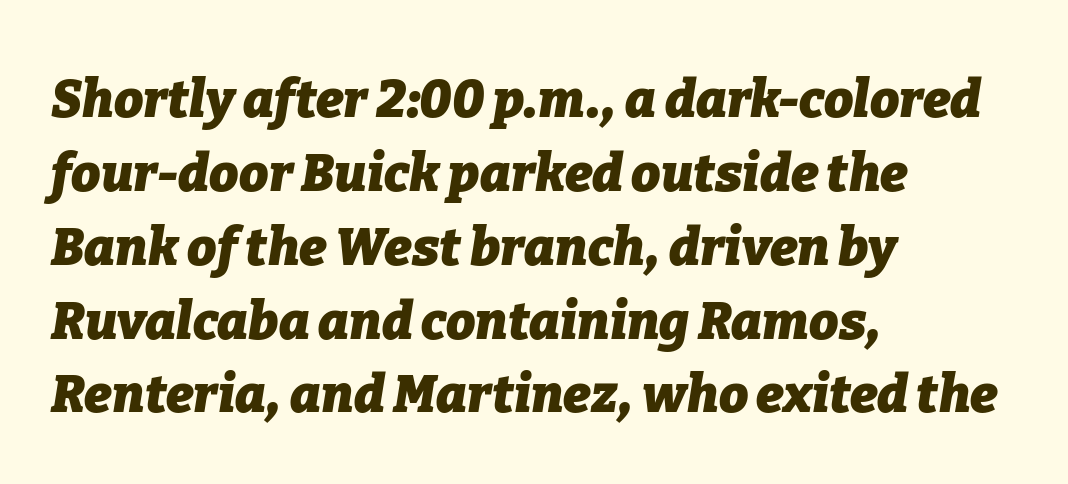
Q: Is the text bold? A: Yes.
Q: Is the text italic (slanted)? A: Yes, it leans right by about 9 degrees.
Q: Is the text underlined? A: No.
Q: How is the paragraph aligned? A: Left-aligned.
Q: Is the spacing between letters normal or unusually wide? A: Normal.
Q: Is the spacing between lines tight, normal or loose? A: Normal.
Q: Width (condensed, normal, or wide)? A: Normal.
Q: Stroke contrast? A: Low.
Q: x-height? A: Medium.
Q: Monospaced? A: No.
